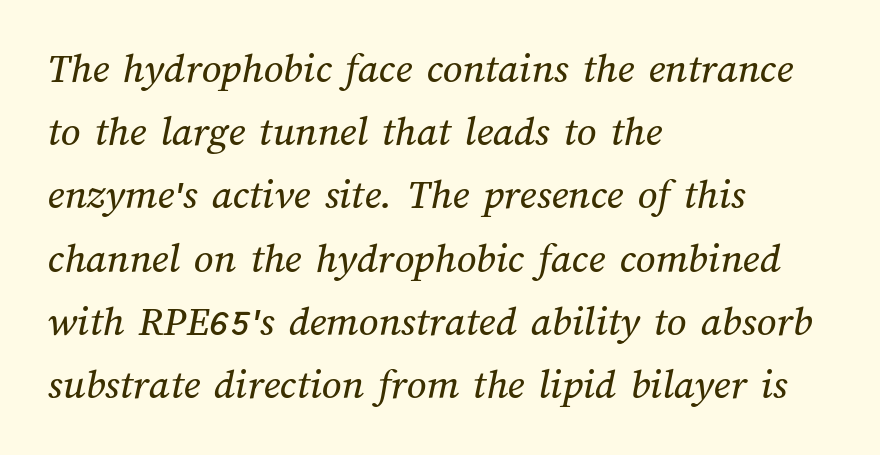
{"width": "normal", "stroke_contrast": "medium", "x_height": "medium", "monospaced": "no", "underline": "no", "align": "left", "line_spacing": "normal", "line_spacing_ratio": 1.47, "letter_spacing": "normal", "letter_spacing_em": 0.0, "glyph_px": 43}
